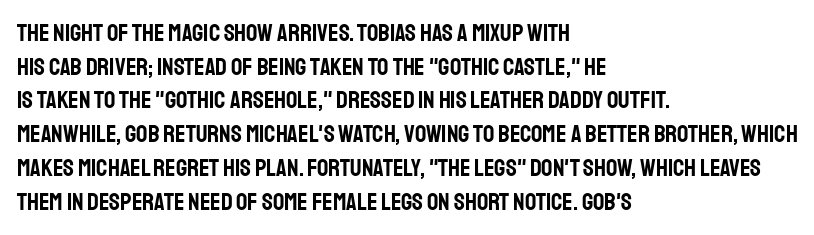
Q: Is the text italic (slanted)? A: No, it is upright.
Q: Is the text underlined? A: No.
Q: How is the paragraph aligned? A: Left-aligned.
Q: Is the spacing between letters normal or unusually wide? A: Normal.
Q: Is the spacing between lines tight, normal or loose? A: Normal.
